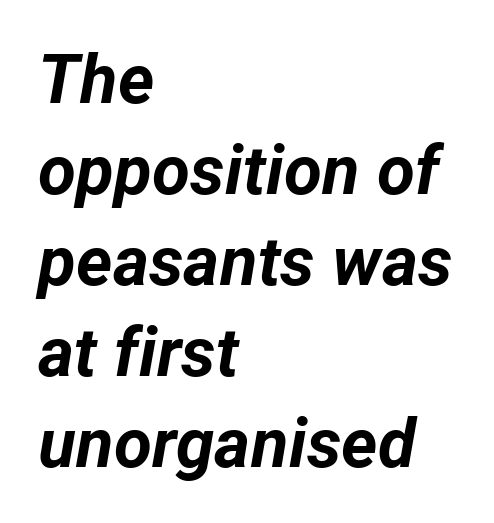
Line starts are locked; line ends wander. Does the leading feel generous? No, just average. The strokes are fattened all the way to bold. Default kerning and tracking; the words read as compact shapes.
